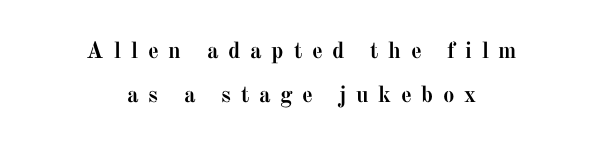
The area under the type is left untouched. The strokes are fattened all the way to bold. Glyph-to-glyph distance is far greater than everyday printed text. Baseline-to-baseline distance is far greater than the letter height.
